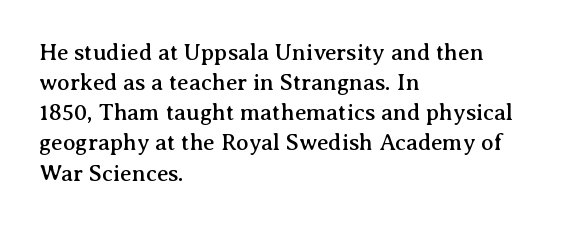
{"italic": "no", "underline": "no", "align": "left", "line_spacing": "normal", "line_spacing_ratio": 1.31, "letter_spacing": "normal", "letter_spacing_em": 0.0, "glyph_px": 23}
